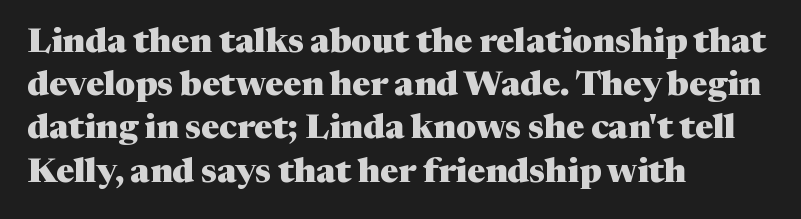
Q: Is the text bold? A: Yes.
Q: Is the text italic (slanted)? A: No, it is upright.
Q: Is the typeface a serif or a sans-serif typeface? A: Serif.
Q: Is the text underlined? A: No.
Q: How is the paragraph aligned? A: Left-aligned.
Q: Is the spacing between letters normal or unusually wide? A: Normal.
Q: Is the spacing between lines tight, normal or loose? A: Normal.
Q: Width (condensed, normal, or wide)? A: Normal.
Q: Stroke contrast? A: Medium.
Q: x-height? A: Medium.
Q: Monospaced? A: No.
